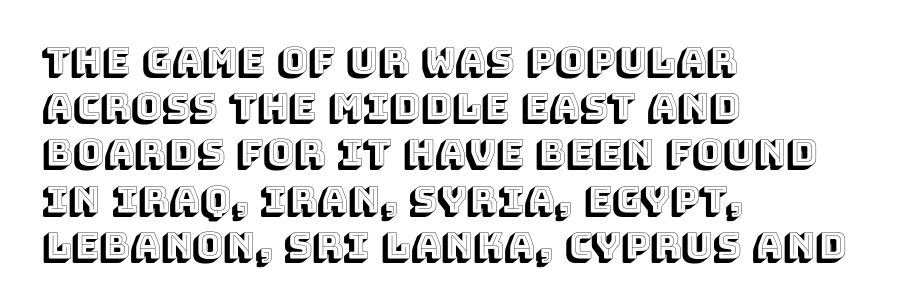
Q: Is the text italic (slanted)? A: No, it is upright.
Q: Is the text underlined? A: No.
Q: How is the paragraph aligned? A: Left-aligned.
Q: Is the spacing between letters normal or unusually wide? A: Normal.
Q: Is the spacing between lines tight, normal or loose? A: Normal.
Q: Width (condensed, normal, or wide)? A: Normal.
Q: x-height? A: Large.
Q: Monospaced? A: No.
